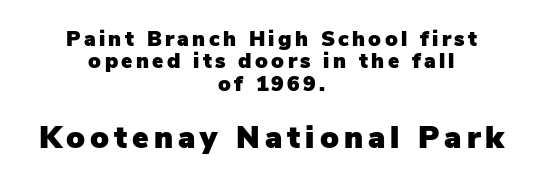
The image shows 31 px sans-serif type, upright; set centered, tight line spacing (1.07x), not underlined; the second (bottom) block is 1.48x larger; low stroke contrast and a medium x-height.
